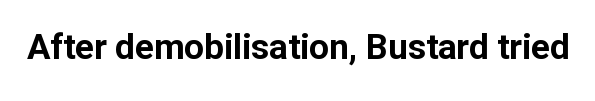
The image shows 35 px bold sans-serif type, upright; set normal letter spacing, not underlined; low stroke contrast and a medium x-height.
